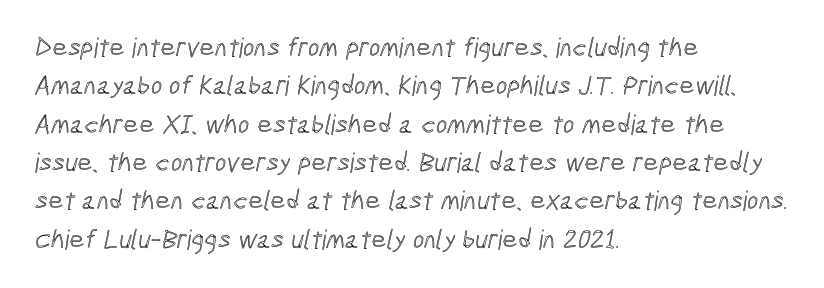
Q: Is the text underlined? A: No.
Q: How is the paragraph aligned? A: Left-aligned.
Q: Is the spacing between letters normal or unusually wide? A: Normal.
Q: Is the spacing between lines tight, normal or loose? A: Normal.
